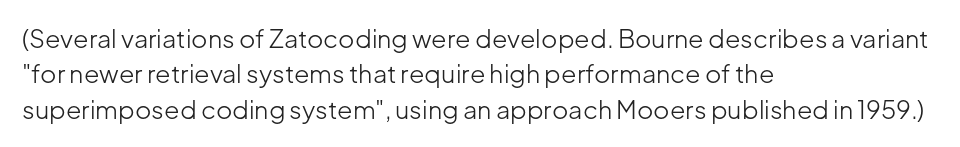
{"italic": "no", "bold": "no", "underline": "no", "align": "left", "line_spacing": "normal", "line_spacing_ratio": 1.42, "letter_spacing": "normal", "letter_spacing_em": 0.0, "glyph_px": 25}
